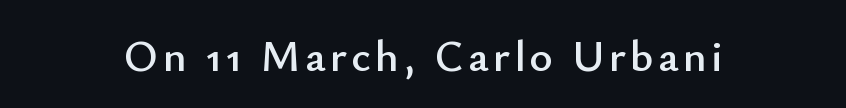
{"serif": "no", "italic": "no", "width": "normal", "stroke_contrast": "low", "x_height": "small", "monospaced": "no", "underline": "no", "glyph_px": 44}
